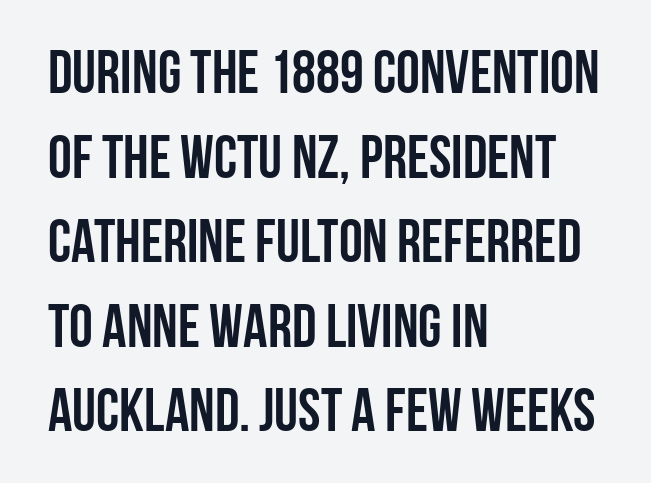
The image shows 60 px semibold, condensed sans-serif type, upright; set left-aligned, normal line spacing (1.41x), normal letter spacing, not underlined; low stroke contrast and a large x-height.
